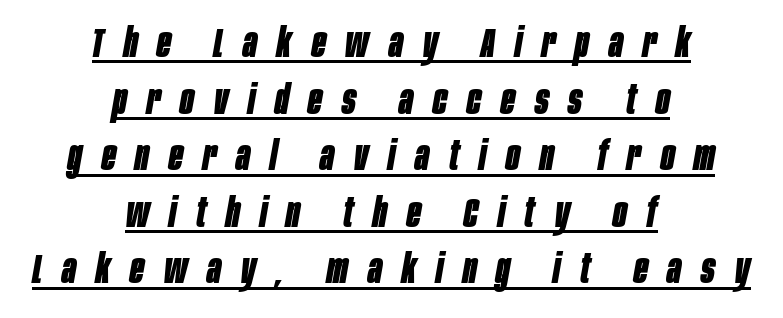
The image shows 41 px bold, condensed type, italic (leaning right); set centered, normal line spacing (1.38x), unusually wide letter spacing (+0.48 em), underlined; low stroke contrast and a large x-height.
